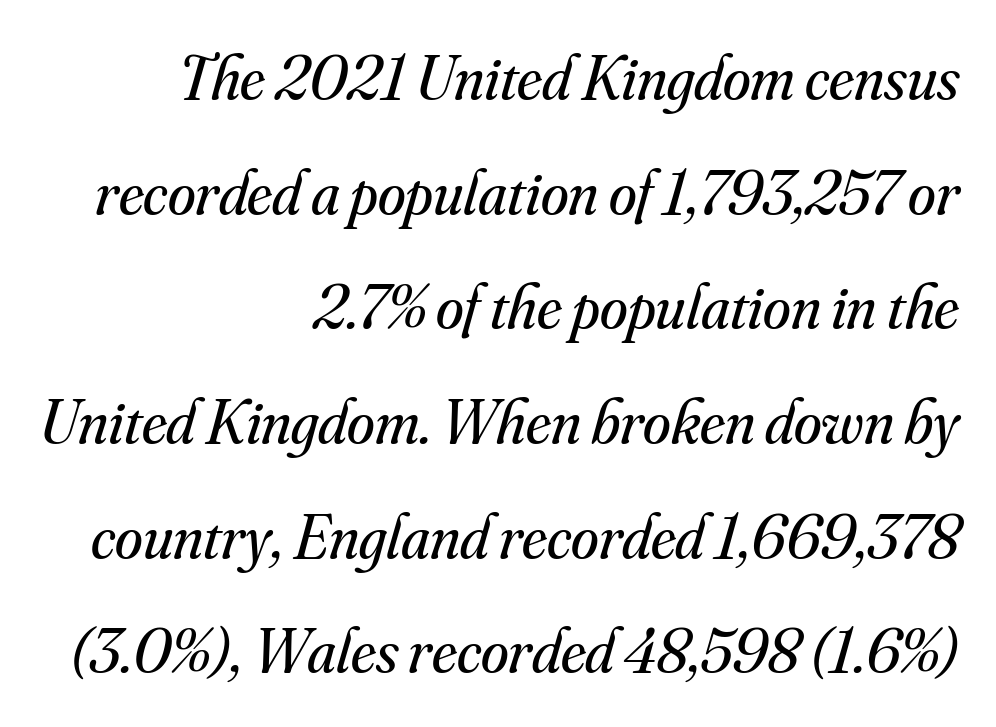
The image shows 63 px regular-weight serif type, italic (leaning right); set right-aligned, line spacing 1.82x, normal letter spacing, not underlined; medium stroke contrast and a small x-height.
